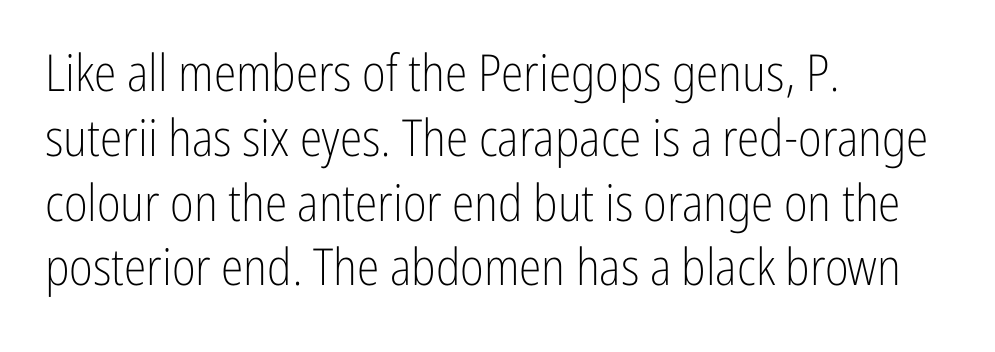
The image shows 51 px light, condensed sans-serif type, upright; set left-aligned, normal line spacing (1.27x), normal letter spacing, not underlined; low stroke contrast and a medium x-height.
